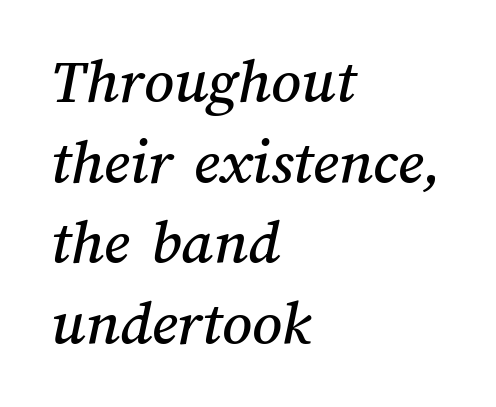
The image shows 65 px text type; set left-aligned, line spacing 1.24x, normal letter spacing, not underlined; medium stroke contrast and a medium x-height.
